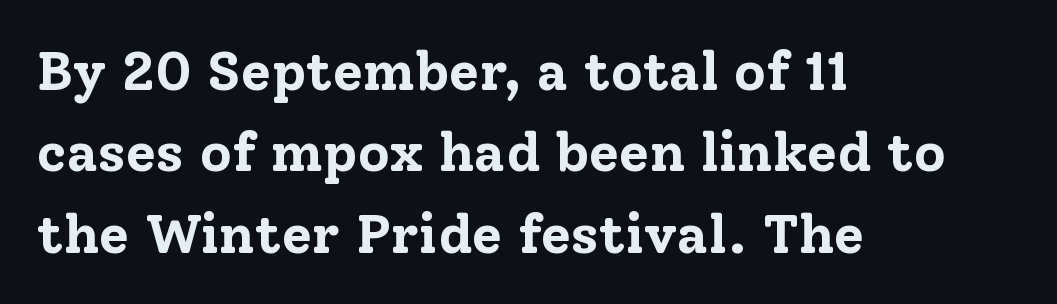
The image shows 55 px bold serif type, upright; set left-aligned, normal line spacing (1.48x), normal letter spacing, not underlined; low stroke contrast and a medium x-height.
